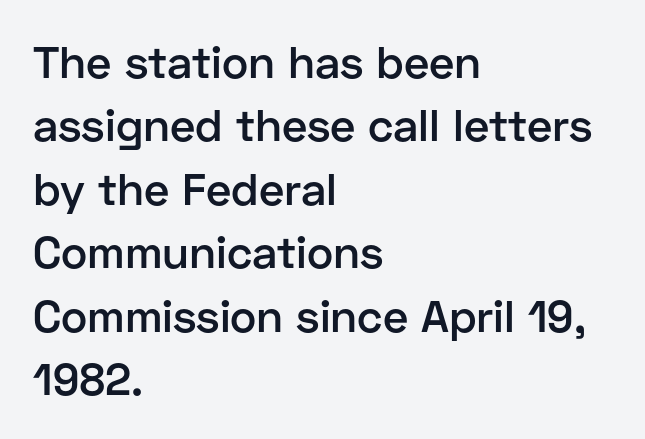
{"serif": "no", "italic": "no", "bold": "semi", "weight": "semibold", "width": "normal", "stroke_contrast": "low", "x_height": "medium", "monospaced": "no", "underline": "no", "align": "left", "line_spacing": "normal", "line_spacing_ratio": 1.41, "letter_spacing": "normal", "letter_spacing_em": 0.0, "glyph_px": 45}
